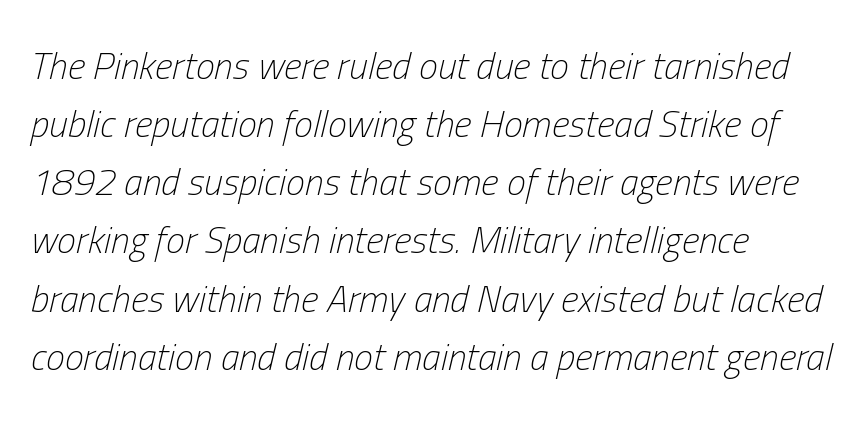
{"italic": "yes", "lean": "right", "slant_degrees": 13, "bold": "no", "weight": "light", "width": "condensed", "stroke_contrast": "low", "x_height": "medium", "monospaced": "no", "underline": "no", "align": "left", "line_spacing": "normal", "line_spacing_ratio": 1.53, "letter_spacing": "normal", "letter_spacing_em": 0.0, "glyph_px": 38}
